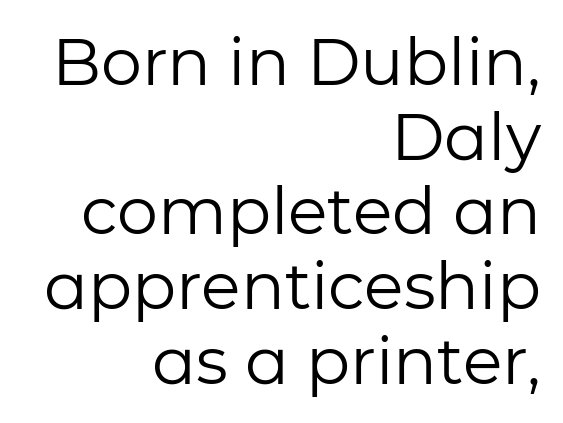
The image shows 65 px regular-weight sans-serif type, upright; set right-aligned, tight line spacing (1.15x), normal letter spacing, not underlined; low stroke contrast and a medium x-height.
